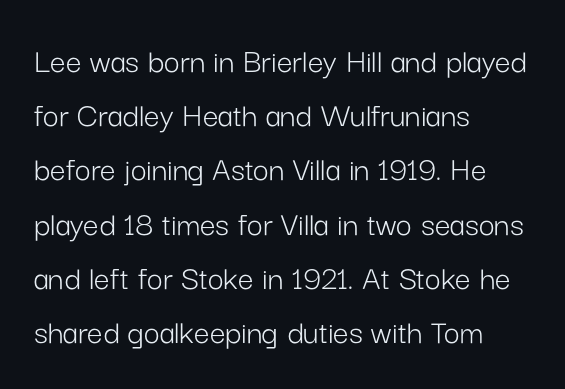
The image shows 35 px light sans-serif type, upright; set left-aligned, normal line spacing (1.55x), normal letter spacing, not underlined; low stroke contrast and a medium x-height.
